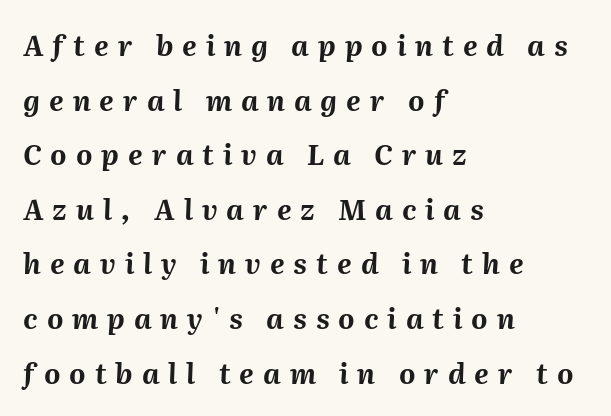
The image shows 28 px bold type, italic (leaning right); set left-aligned, loose line spacing (1.95x), unusually wide letter spacing (+0.32 em), not underlined; medium stroke contrast and a medium x-height.
